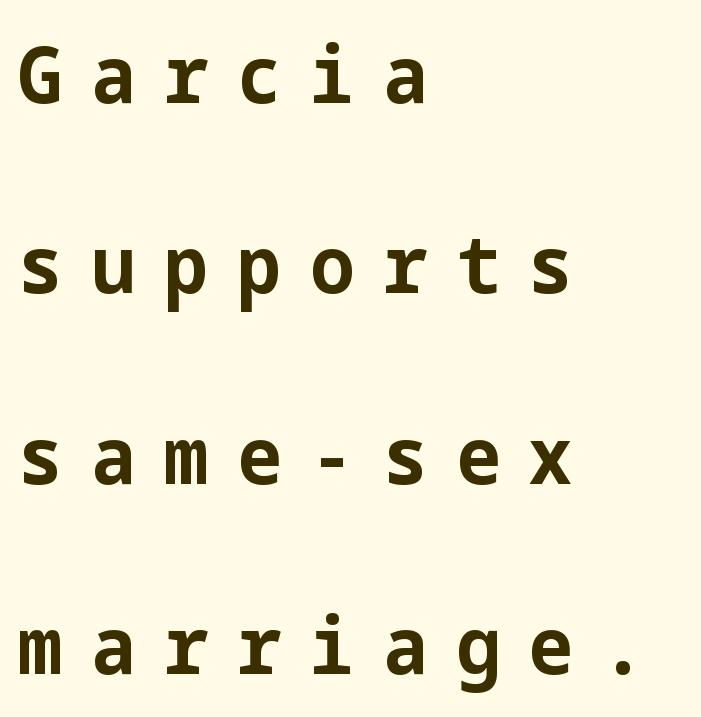
{"serif": "no", "italic": "no", "bold": "yes", "weight": "bold", "width": "normal", "stroke_contrast": "low", "x_height": "medium", "underline": "no", "align": "left", "line_spacing": "loose", "line_spacing_ratio": 2.41, "letter_spacing": "wide", "letter_spacing_em": 0.36, "glyph_px": 79}
